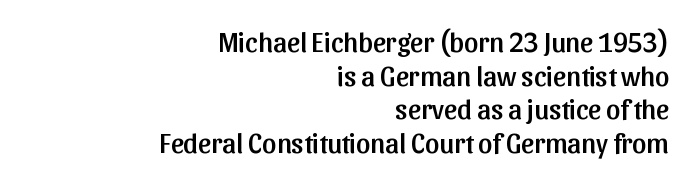
Q: Is the text italic (slanted)? A: No, it is upright.
Q: Is the typeface a serif or a sans-serif typeface? A: Sans-serif.
Q: Is the text underlined? A: No.
Q: How is the paragraph aligned? A: Right-aligned.
Q: Is the spacing between letters normal or unusually wide? A: Normal.
Q: Width (condensed, normal, or wide)? A: Normal.
Q: Stroke contrast? A: Low.
Q: x-height? A: Medium.
Q: Monospaced? A: No.
